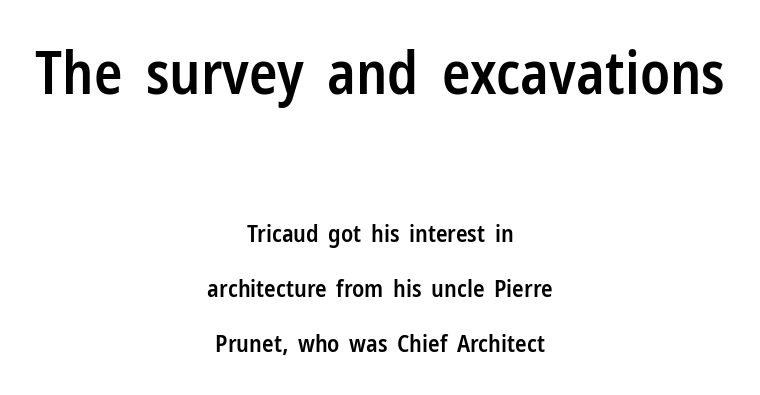
{"serif": "no", "italic": "no", "bold": "semi", "weight": "semibold", "width": "condensed", "stroke_contrast": "low", "x_height": "medium", "monospaced": "no", "underline": "no", "align": "center", "line_spacing": "loose", "line_spacing_ratio": 2.3, "letter_spacing": "normal", "letter_spacing_em": 0.0, "larger_block": "first", "size_ratio": 2.46, "glyph_px": 59}
